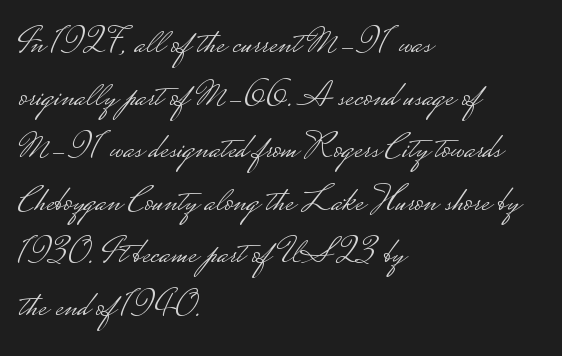
The image shows 37 px light, wide sans-serif type; set left-aligned, normal line spacing (1.42x), normal letter spacing, not underlined; low stroke contrast.
